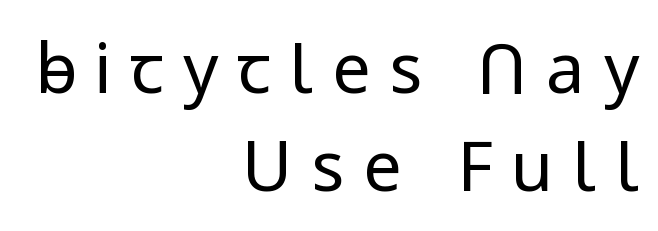
The image shows 69 px regular-weight sans-serif type, upright; set right-aligned, normal line spacing (1.42x), unusually wide letter spacing (+0.27 em), not underlined; low stroke contrast and a medium x-height.
